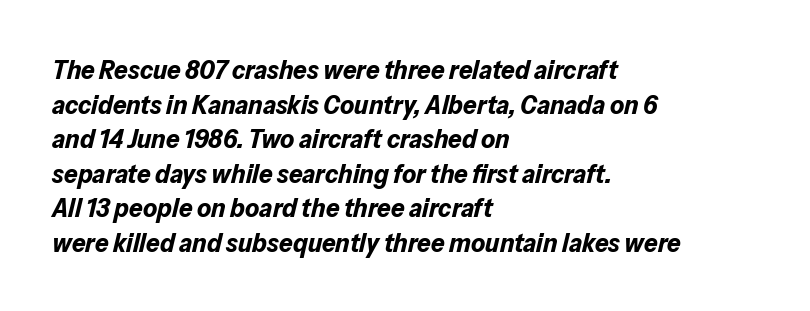
{"italic": "yes", "lean": "right", "slant_degrees": 13, "bold": "yes", "underline": "no", "align": "left", "line_spacing": "normal", "line_spacing_ratio": 1.28, "letter_spacing": "normal", "letter_spacing_em": 0.0, "glyph_px": 27}
